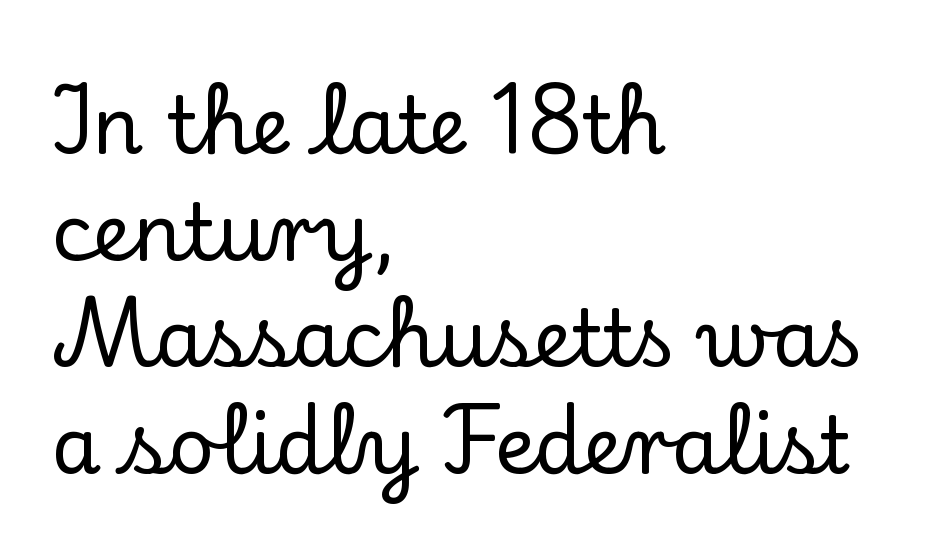
Q: Is the text italic (slanted)? A: No, it is upright.
Q: Is the typeface a serif or a sans-serif typeface? A: Serif.
Q: Is the text underlined? A: No.
Q: How is the paragraph aligned? A: Left-aligned.
Q: Is the spacing between letters normal or unusually wide? A: Normal.
Q: Is the spacing between lines tight, normal or loose? A: Normal.
Q: Width (condensed, normal, or wide)? A: Normal.
Q: Stroke contrast? A: Low.
Q: x-height? A: Small.
Q: Monospaced? A: No.
